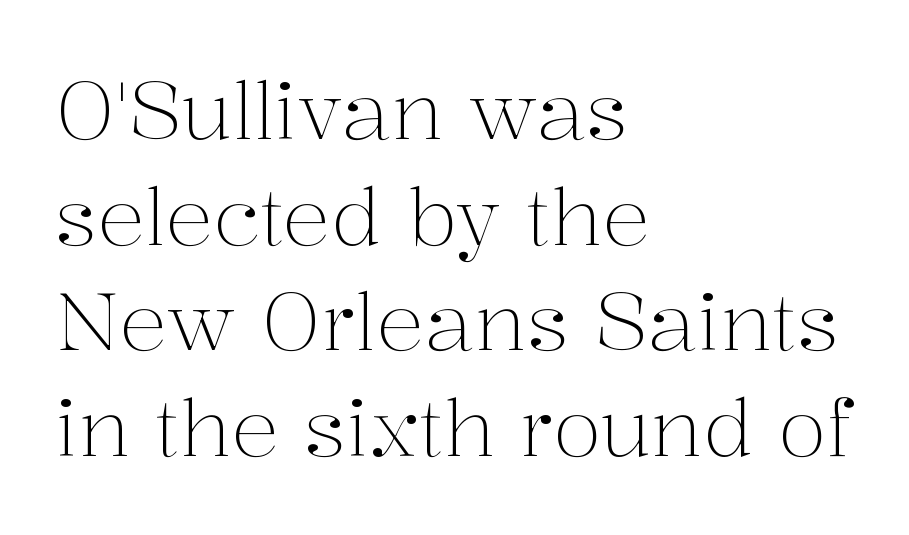
Rows of type keep a routine distance in the vertical direction. The axis of the letterforms is exactly vertical. Unmarked baselines from the first word to the last. Standard letterfit; no display-style spreading of the glyphs. Think of a printed novel: that variable character pitch is what you see here.
